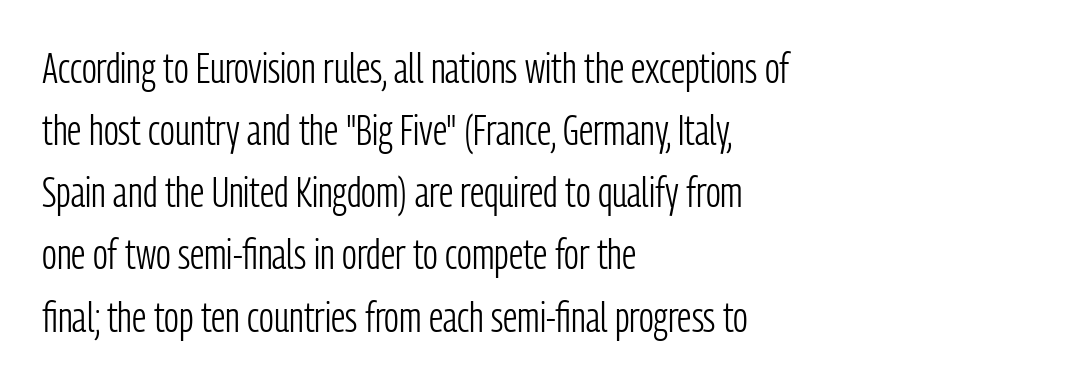
The words here are not underlined. Leading matches the norm, producing a regular column. What kind of face is this? One without serifs — a sans. These lines are set flush left with a ragged right edge. The lettering holds an erect, upright posture throughout.
